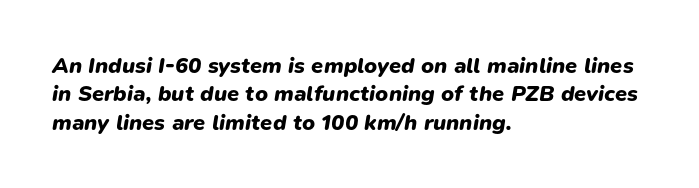
{"italic": "yes", "lean": "right", "slant_degrees": 9, "bold": "yes", "underline": "no", "align": "left", "line_spacing": "normal", "line_spacing_ratio": 1.29, "letter_spacing": "normal", "letter_spacing_em": 0.0, "glyph_px": 22}
